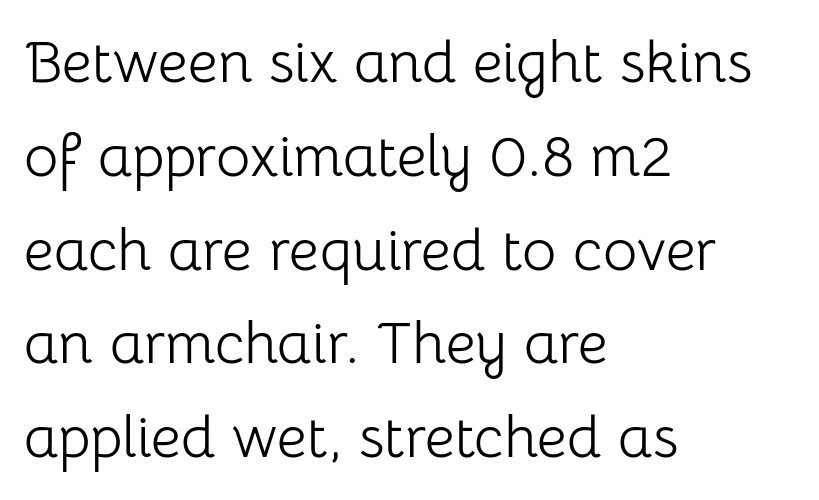
The image shows 59 px light sans-serif type, upright; set left-aligned, normal line spacing (1.59x), normal letter spacing, not underlined; low stroke contrast and a medium x-height.
